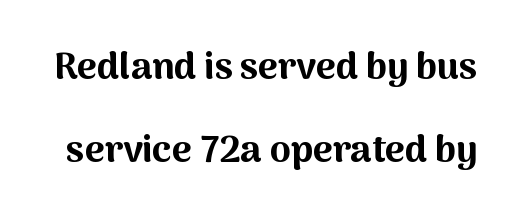
The image shows 38 px bold sans-serif type, upright; set loose line spacing (2.18x), normal letter spacing, not underlined; medium stroke contrast and a medium x-height.
